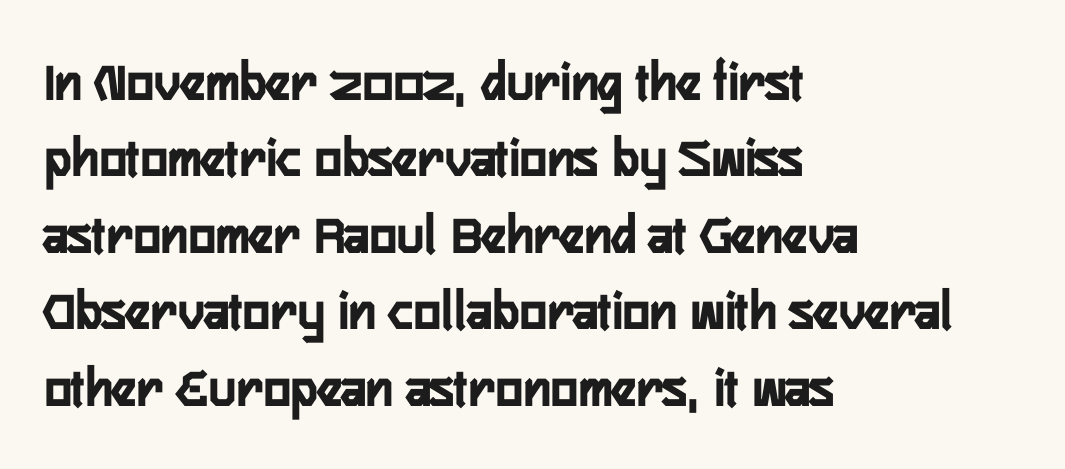
Q: Is the text bold? A: Yes.
Q: Is the text italic (slanted)? A: No, it is upright.
Q: Is the typeface a serif or a sans-serif typeface? A: Sans-serif.
Q: Is the text underlined? A: No.
Q: How is the paragraph aligned? A: Left-aligned.
Q: Is the spacing between letters normal or unusually wide? A: Normal.
Q: Is the spacing between lines tight, normal or loose? A: Normal.
Q: Width (condensed, normal, or wide)? A: Condensed.
Q: Stroke contrast? A: Low.
Q: x-height? A: Medium.
Q: Monospaced? A: No.
